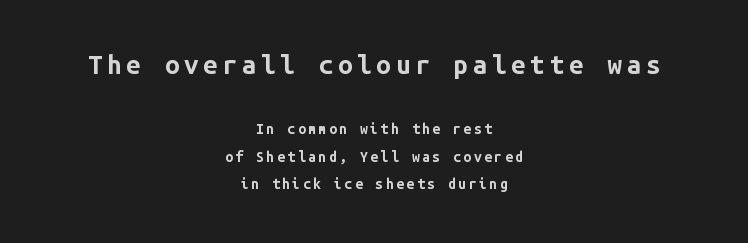
Which of the two is more prominent by size? The first, at the top. Leading: increased. The foot of each line stays bare and open. Vertical strokes here are truly vertical. A dark, heavy texture on the line: the type is bold.
